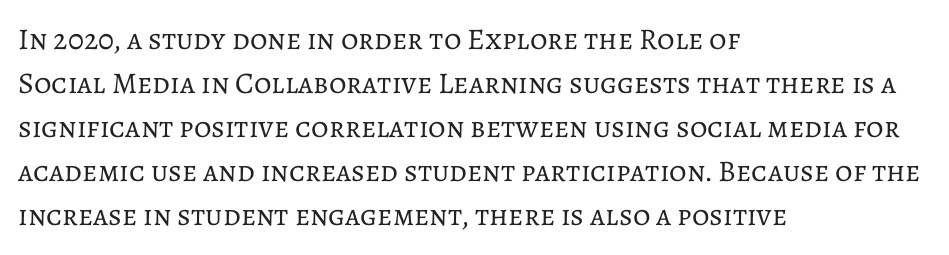
The image shows 30 px regular-weight type, upright; set left-aligned, normal line spacing (1.47x), normal letter spacing, not underlined; low stroke contrast and a medium x-height.
